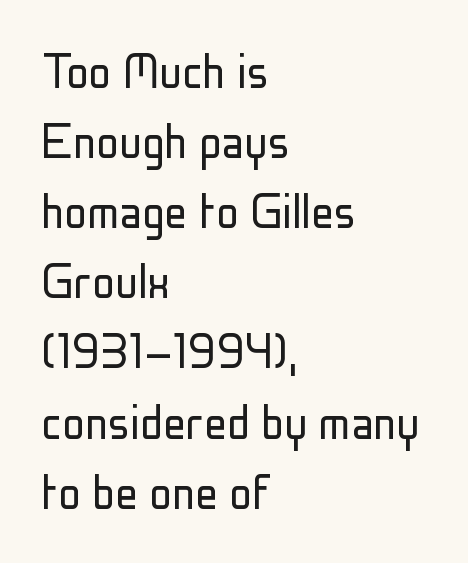
{"serif": "no", "italic": "no", "bold": "no", "weight": "light", "width": "condensed", "stroke_contrast": "low", "x_height": "medium", "monospaced": "no", "underline": "no", "align": "left", "line_spacing_ratio": 1.23, "letter_spacing": "normal", "letter_spacing_em": 0.0, "glyph_px": 57}
